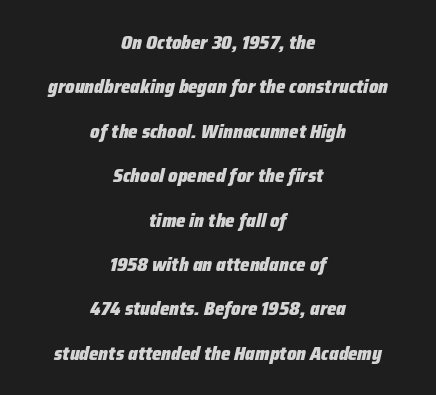
If you measured baseline to baseline, you'd find a long distance. Check the space under the baseline: it is left empty. A typesetter would mark this as italic. Look at the stroke-to-counter ratio: heavy, a bold.
